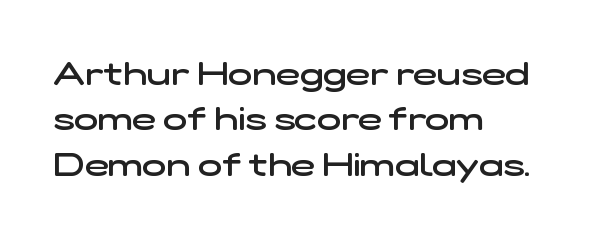
The image shows 32 px semibold, wide sans-serif type; set left-aligned, normal line spacing (1.42x), normal letter spacing, not underlined; low stroke contrast and a medium x-height.
